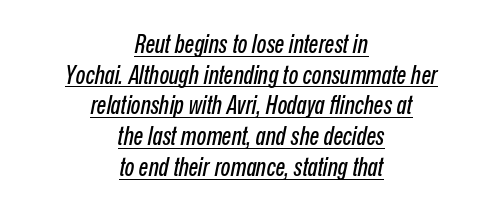
{"italic": "yes", "lean": "right", "slant_degrees": 12, "underline": "yes", "align": "center", "line_spacing_ratio": 1.23, "letter_spacing": "normal", "letter_spacing_em": 0.0, "glyph_px": 25}
